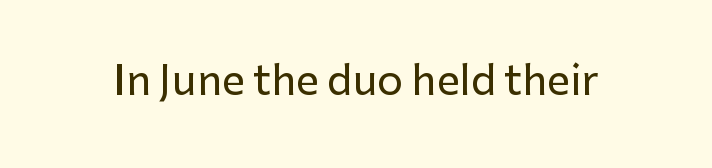
Students, note that the glyphs here touch the page at normal intervals. The gap between lines stays unmarked. The characters display no serif detailing; their extremities are plain. You could not count columns in this text — the font is proportionally spaced. Posture: straight, roman, zero tilt.
